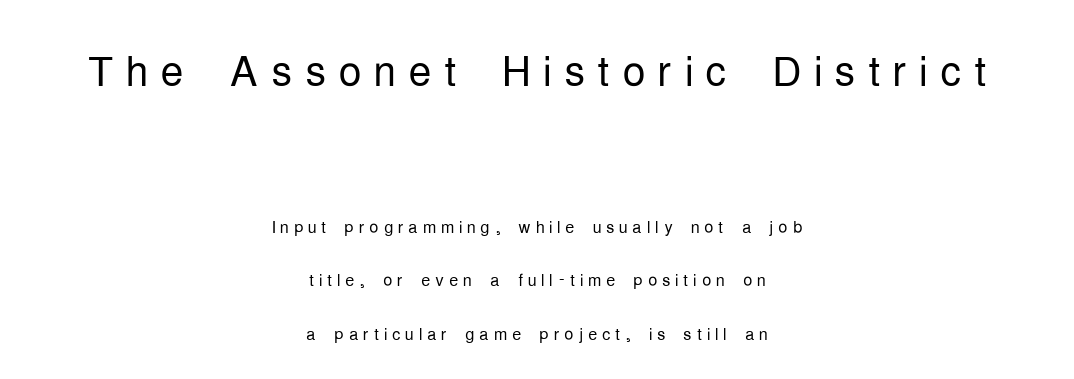
The image shows 58 px light, condensed sans-serif type, upright; set centered, loose line spacing (2.32x), unusually wide letter spacing (+0.21 em), not underlined; the first (top) block is 2.52x larger; low stroke contrast and a medium x-height.
